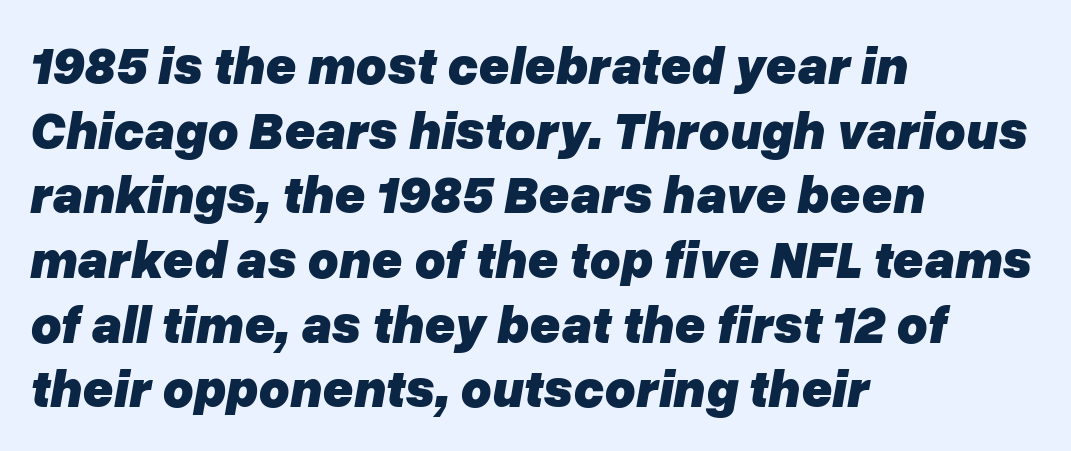
Q: Is the text bold? A: Yes.
Q: Is the text italic (slanted)? A: Yes, it leans right by about 10 degrees.
Q: Is the text underlined? A: No.
Q: How is the paragraph aligned? A: Left-aligned.
Q: Is the spacing between letters normal or unusually wide? A: Normal.
Q: Width (condensed, normal, or wide)? A: Normal.
Q: Stroke contrast? A: Low.
Q: x-height? A: Medium.
Q: Monospaced? A: No.
